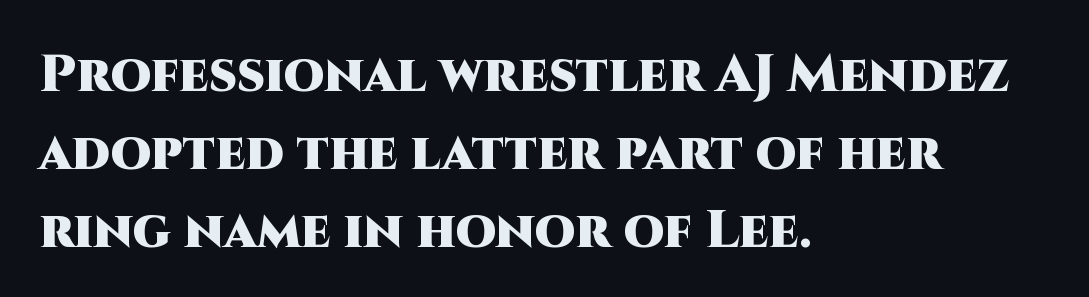
Q: Is the text bold? A: Yes.
Q: Is the text italic (slanted)? A: No, it is upright.
Q: Is the typeface a serif or a sans-serif typeface? A: Sans-serif.
Q: Is the text underlined? A: No.
Q: How is the paragraph aligned? A: Left-aligned.
Q: Is the spacing between letters normal or unusually wide? A: Normal.
Q: Is the spacing between lines tight, normal or loose? A: Normal.
Q: Width (condensed, normal, or wide)? A: Normal.
Q: Stroke contrast? A: High.
Q: x-height? A: Large.
Q: Monospaced? A: No.
